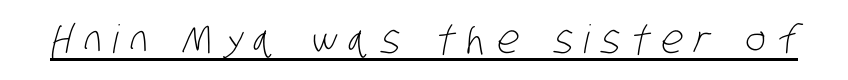
Q: Is the text bold? A: No.
Q: Is the typeface a serif or a sans-serif typeface? A: Sans-serif.
Q: Is the text underlined? A: Yes.
Q: Is the spacing between letters normal or unusually wide? A: Unusually wide.
Q: Width (condensed, normal, or wide)? A: Condensed.
Q: Stroke contrast? A: Low.
Q: x-height? A: Large.
Q: Monospaced? A: No.
